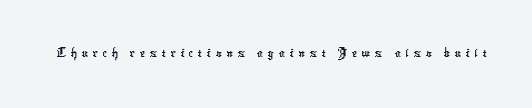
{"serif": "no", "width": "condensed", "stroke_contrast": "low", "x_height": "medium", "monospaced": "no", "underline": "no", "glyph_px": 30}
